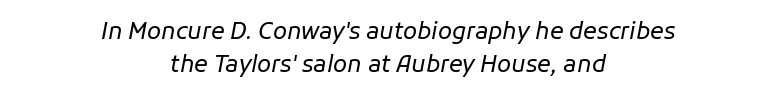
Q: Is the text bold? A: No.
Q: Is the text italic (slanted)? A: Yes, it leans right by about 11 degrees.
Q: Is the text underlined? A: No.
Q: How is the paragraph aligned? A: Centered.
Q: Is the spacing between letters normal or unusually wide? A: Normal.
Q: Is the spacing between lines tight, normal or loose? A: Normal.
